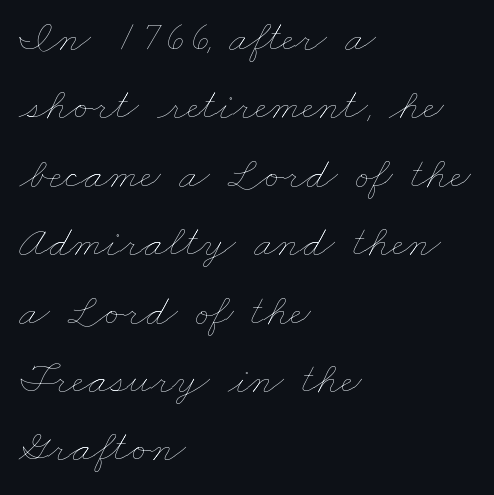
Here the glyphs are tracked normally, forming tight word shapes. The compositor pushed each line to the left boundary. The rows are spaced the way most documents space them. Lines of text with bare space underneath. You could not count columns in this text — the font is proportionally spaced. No chunkiness to these letters — they're not bold.
